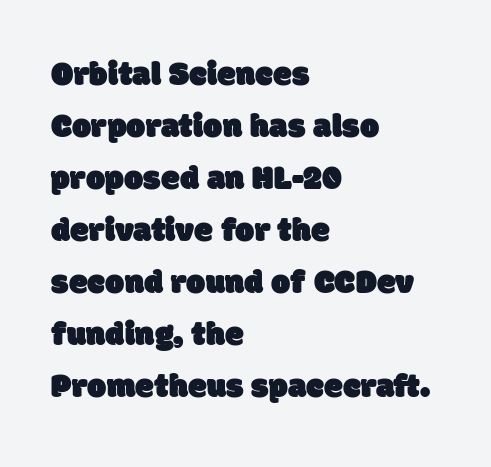
{"serif": "no", "width": "normal", "stroke_contrast": "low", "x_height": "large", "monospaced": "no", "underline": "no", "align": "left", "line_spacing": "normal", "line_spacing_ratio": 1.53, "letter_spacing": "normal", "letter_spacing_em": 0.0, "glyph_px": 34}
